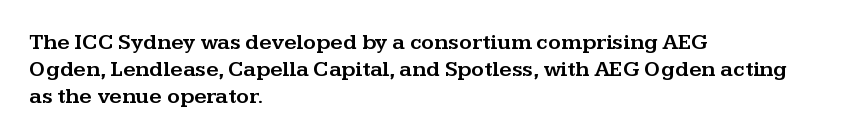
Q: Is the text italic (slanted)? A: No, it is upright.
Q: Is the text underlined? A: No.
Q: How is the paragraph aligned? A: Left-aligned.
Q: Is the spacing between letters normal or unusually wide? A: Normal.
